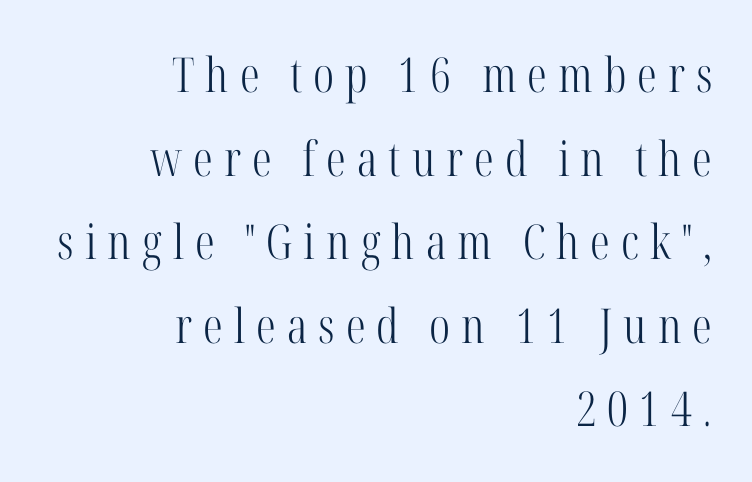
The image shows 48 px light, condensed serif type, upright; set right-aligned, line spacing 1.74x, unusually wide letter spacing (+0.23 em), not underlined; high stroke contrast and a medium x-height.
